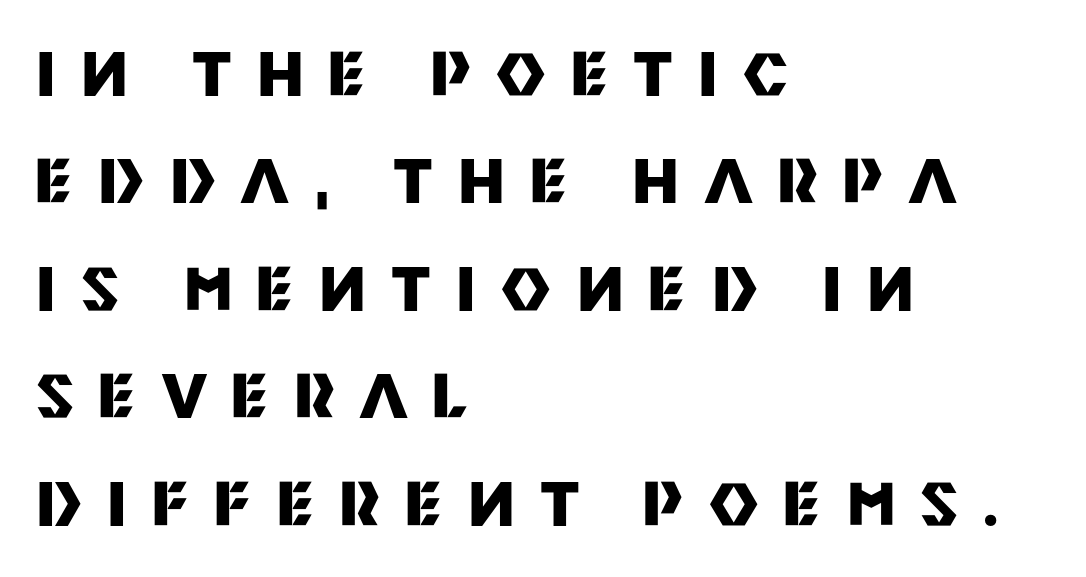
Q: Is the text bold? A: Yes.
Q: Is the text italic (slanted)? A: No, it is upright.
Q: Is the typeface a serif or a sans-serif typeface? A: Sans-serif.
Q: Is the text underlined? A: No.
Q: How is the paragraph aligned? A: Left-aligned.
Q: Is the spacing between letters normal or unusually wide? A: Unusually wide.
Q: Width (condensed, normal, or wide)? A: Normal.
Q: Stroke contrast? A: Medium.
Q: x-height? A: Large.
Q: Monospaced? A: No.
